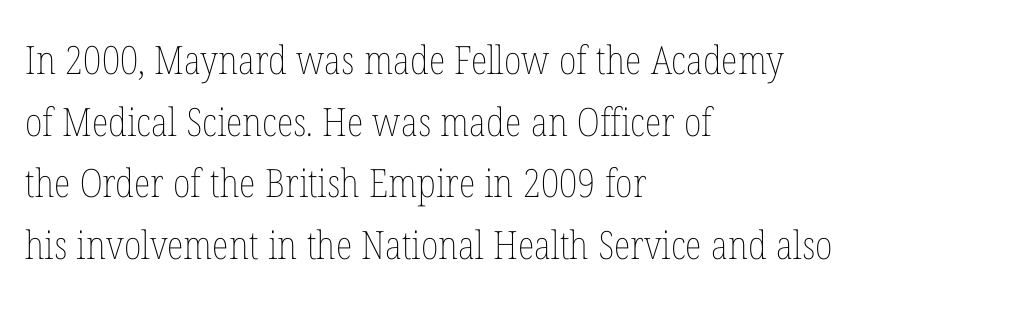
{"italic": "no", "bold": "no", "weight": "thin", "width": "condensed", "stroke_contrast": "low", "x_height": "medium", "monospaced": "no", "underline": "no", "align": "left", "line_spacing": "normal", "line_spacing_ratio": 1.58, "letter_spacing": "normal", "letter_spacing_em": 0.0, "glyph_px": 39}
